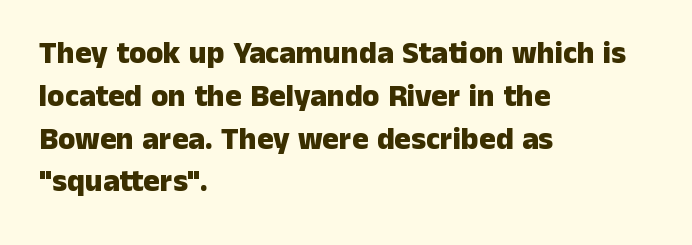
The image shows 31 px heavy sans-serif type, upright; set left-aligned, normal line spacing (1.38x), normal letter spacing, not underlined; low stroke contrast and a medium x-height.
